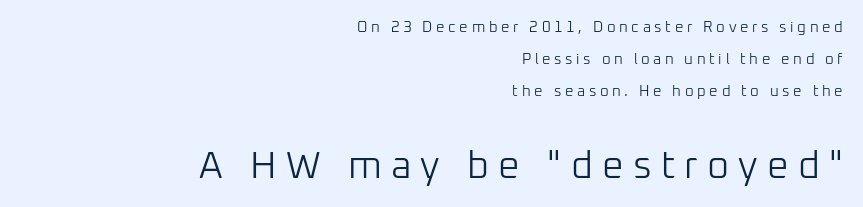
The image shows 38 px light sans-serif type, upright; set right-aligned, loose line spacing (2.15x), unusually wide letter spacing (+0.24 em), not underlined; the second (bottom) block is 2.53x larger; low stroke contrast and a medium x-height.
